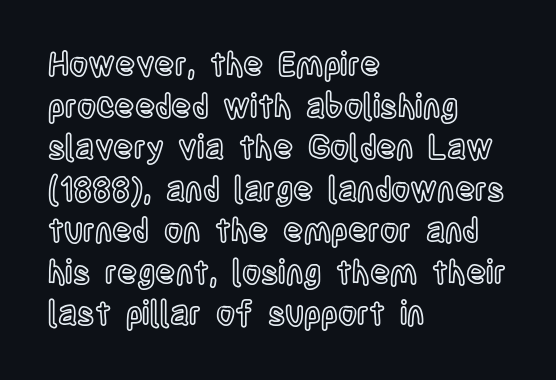
Q: Is the text italic (slanted)? A: No, it is upright.
Q: Is the text underlined? A: No.
Q: How is the paragraph aligned? A: Left-aligned.
Q: Is the spacing between letters normal or unusually wide? A: Normal.
Q: Is the spacing between lines tight, normal or loose? A: Normal.
Q: Width (condensed, normal, or wide)? A: Condensed.
Q: x-height? A: Large.
Q: Monospaced? A: No.
